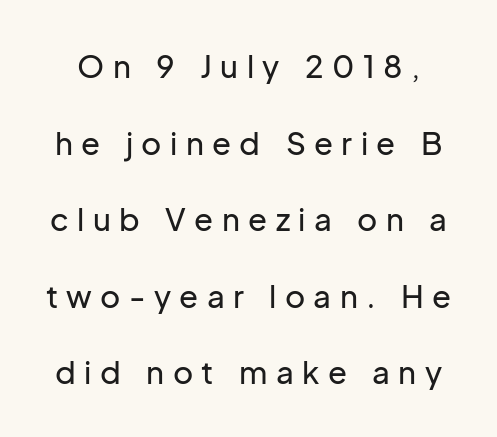
{"serif": "no", "italic": "no", "width": "normal", "stroke_contrast": "low", "x_height": "medium", "monospaced": "no", "underline": "no", "line_spacing": "loose", "line_spacing_ratio": 2.47, "letter_spacing": "wide", "letter_spacing_em": 0.27, "glyph_px": 31}
